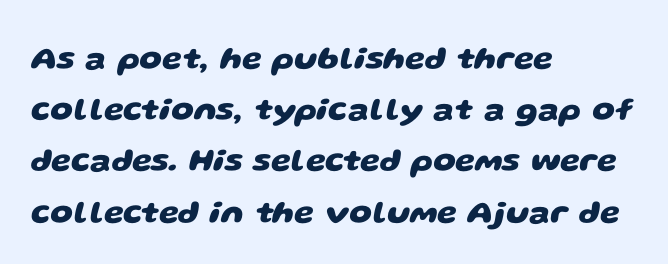
{"serif": "no", "bold": "yes", "weight": "heavy", "width": "wide", "stroke_contrast": "low", "x_height": "large", "monospaced": "no", "underline": "no", "align": "left", "line_spacing": "normal", "line_spacing_ratio": 1.6, "letter_spacing": "normal", "letter_spacing_em": 0.0, "glyph_px": 32}
